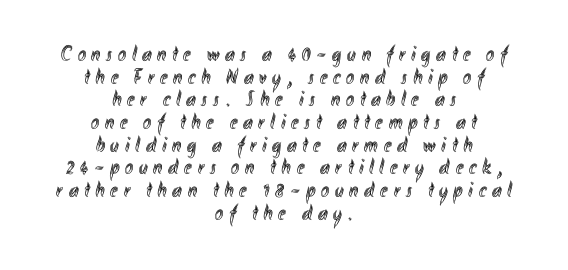
Q: Is the text italic (slanted)? A: Yes.
Q: Is the text underlined? A: No.
Q: How is the paragraph aligned? A: Centered.
Q: Is the spacing between letters normal or unusually wide? A: Unusually wide.
Q: Is the spacing between lines tight, normal or loose? A: Tight.
